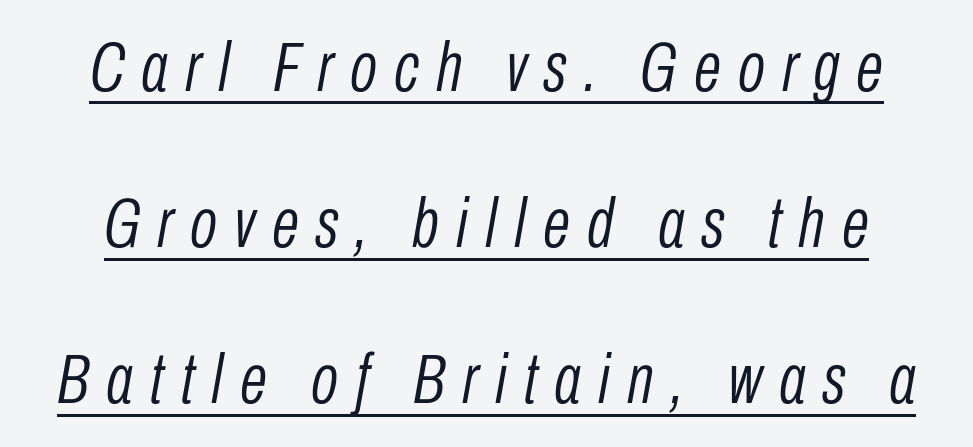
Q: Is the text bold? A: No.
Q: Is the text italic (slanted)? A: Yes, it leans right by about 10 degrees.
Q: Is the text underlined? A: Yes.
Q: Is the spacing between letters normal or unusually wide? A: Unusually wide.
Q: Is the spacing between lines tight, normal or loose? A: Loose.
Q: Width (condensed, normal, or wide)? A: Condensed.
Q: Stroke contrast? A: Low.
Q: x-height? A: Medium.
Q: Monospaced? A: No.
